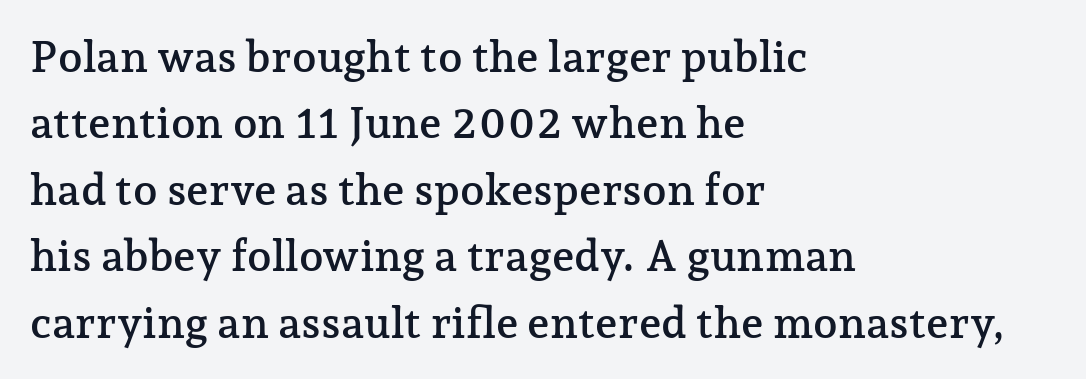
The image shows 44 px serif type, upright; set left-aligned, normal line spacing (1.51x), normal letter spacing, not underlined; low stroke contrast and a medium x-height.
